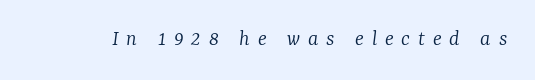
The image shows 23 px text type, italic (leaning right); set unusually wide letter spacing (+0.34 em), not underlined.
